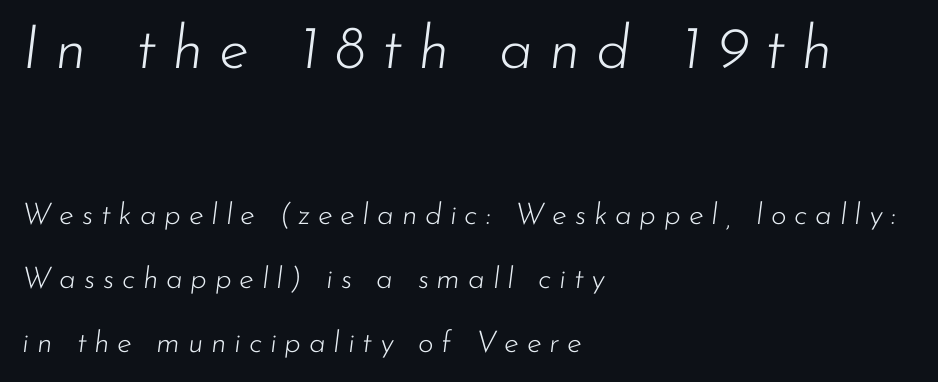
A typesetter would call this leading open, well beyond the default. The passage shown leans; its letterforms are oblique. Letters rest on an invisible, unmarked baseline. Caption: face not bold, strokes unweighted. Reading top to bottom, the characters get smaller at the block break.
